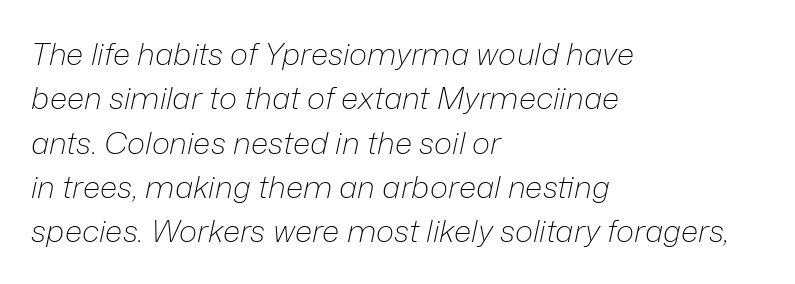
Q: Is the text bold? A: No.
Q: Is the text italic (slanted)? A: Yes, it leans right by about 12 degrees.
Q: Is the text underlined? A: No.
Q: How is the paragraph aligned? A: Left-aligned.
Q: Is the spacing between letters normal or unusually wide? A: Normal.
Q: Is the spacing between lines tight, normal or loose? A: Normal.
Q: Width (condensed, normal, or wide)? A: Normal.
Q: Stroke contrast? A: Low.
Q: x-height? A: Medium.
Q: Monospaced? A: No.
